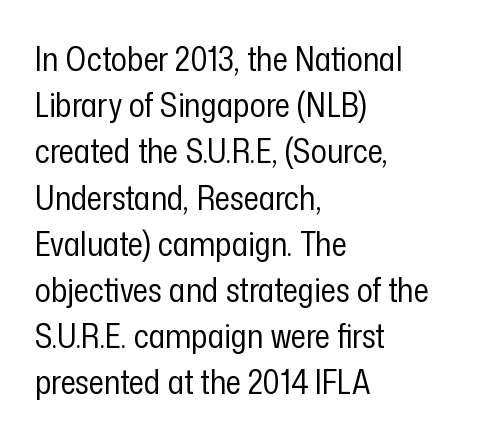
{"serif": "no", "italic": "no", "bold": "no", "weight": "regular", "width": "condensed", "stroke_contrast": "low", "x_height": "medium", "monospaced": "no", "underline": "no", "align": "left", "line_spacing": "normal", "line_spacing_ratio": 1.4, "letter_spacing": "normal", "letter_spacing_em": 0.0, "glyph_px": 33}
